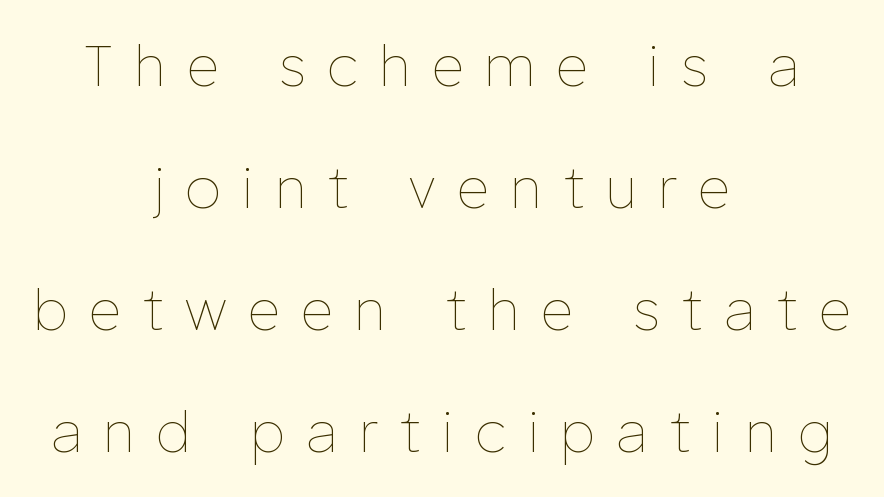
The space between consecutive lines is lavish. These lines have a slow, spaced-out rhythm from letter to letter. The strip under each line holds only bare page. The face used here is proportionally spaced, like ordinary book or web type. The lettering stays uniformly vertical, giving the passage a roman look.
